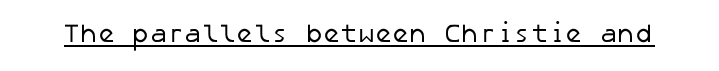
{"bold": "no", "underline": "yes", "letter_spacing": "normal", "letter_spacing_em": 0.0, "glyph_px": 26}
